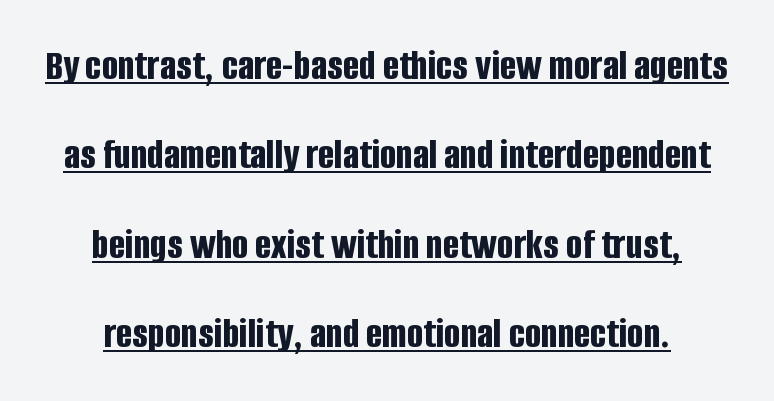
No extra tracking has been applied to these lines. This sample has the flowing, uneven cadence of proportional lettering. Italic? Not at all — the glyphs are vertical. A rule runs beneath these lines of type. Compared with typical paragraphs, the rows here are farther apart. These words are printed bold, with thick strokes throughout.
